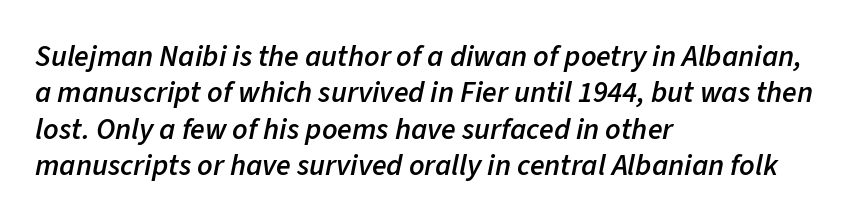
Honestly, there is no underline to notice here at all. The rendering applies a slant to the glyphs. The passage is arranged the way most books set body copy — flush left. Compared with an ordinary text face, these strokes are moderately heavier — a semibold. This rendering leaves character spacing at its baseline value. The letters advance in unequal steps, a hallmark of proportional type.
